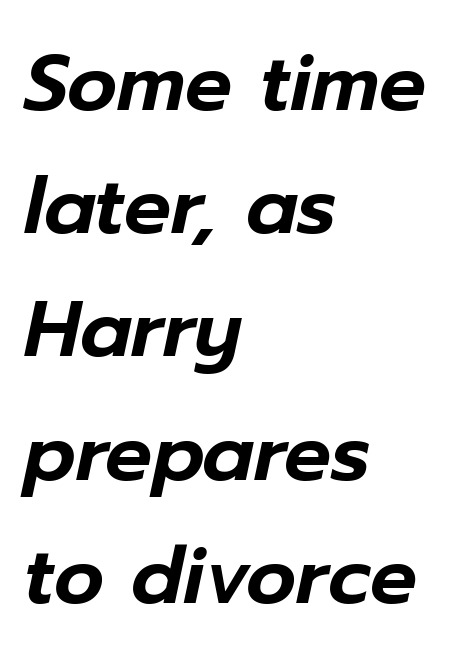
Q: Is the text italic (slanted)? A: Yes, it leans right by about 12 degrees.
Q: Is the text underlined? A: No.
Q: How is the paragraph aligned? A: Left-aligned.
Q: Is the spacing between letters normal or unusually wide? A: Normal.
Q: Is the spacing between lines tight, normal or loose? A: Normal.
Q: Width (condensed, normal, or wide)? A: Normal.
Q: Stroke contrast? A: Low.
Q: x-height? A: Medium.
Q: Monospaced? A: No.
